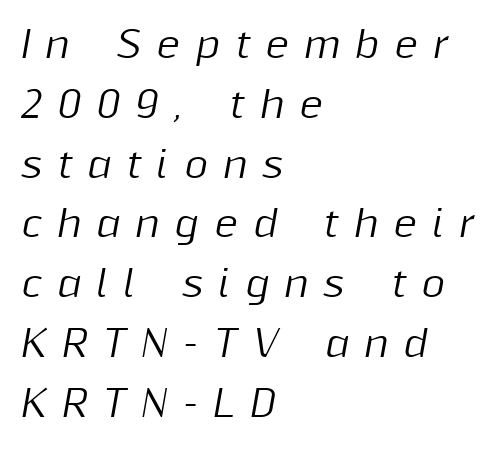
{"italic": "yes", "lean": "right", "slant_degrees": 10, "width": "normal", "stroke_contrast": "medium", "x_height": "medium", "monospaced": "no", "underline": "no", "align": "left", "line_spacing": "normal", "line_spacing_ratio": 1.66, "letter_spacing": "wide", "letter_spacing_em": 0.42, "glyph_px": 36}
